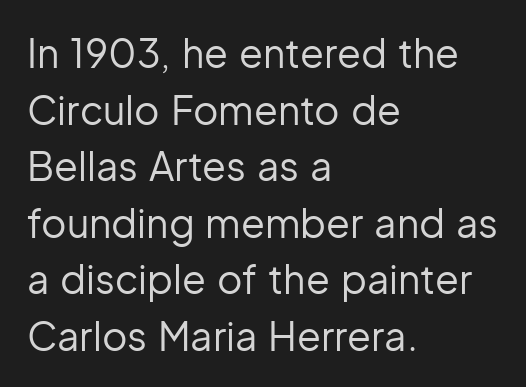
Q: Is the text bold? A: No.
Q: Is the text italic (slanted)? A: No, it is upright.
Q: Is the typeface a serif or a sans-serif typeface? A: Sans-serif.
Q: Is the text underlined? A: No.
Q: How is the paragraph aligned? A: Left-aligned.
Q: Is the spacing between letters normal or unusually wide? A: Normal.
Q: Is the spacing between lines tight, normal or loose? A: Normal.
Q: Width (condensed, normal, or wide)? A: Normal.
Q: Stroke contrast? A: Low.
Q: x-height? A: Medium.
Q: Monospaced? A: No.
